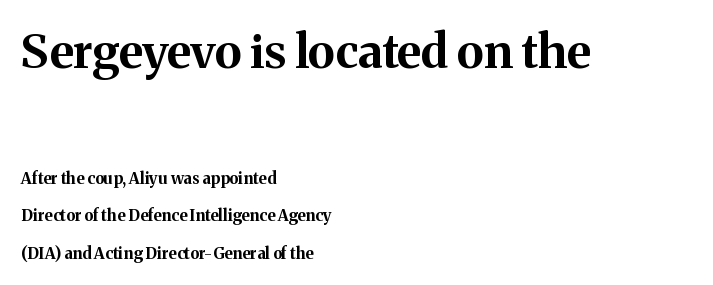
Q: Is the text bold? A: Yes.
Q: Is the text italic (slanted)? A: No, it is upright.
Q: Is the typeface a serif or a sans-serif typeface? A: Serif.
Q: Is the text underlined? A: No.
Q: How is the paragraph aligned? A: Left-aligned.
Q: Is the spacing between letters normal or unusually wide? A: Normal.
Q: Is the spacing between lines tight, normal or loose? A: Loose.
Q: Which block of text is set in a larger size, the first (top) or the second (bottom)? A: The first (top) one.
Q: Width (condensed, normal, or wide)? A: Normal.
Q: Stroke contrast? A: Medium.
Q: x-height? A: Medium.
Q: Monospaced? A: No.
